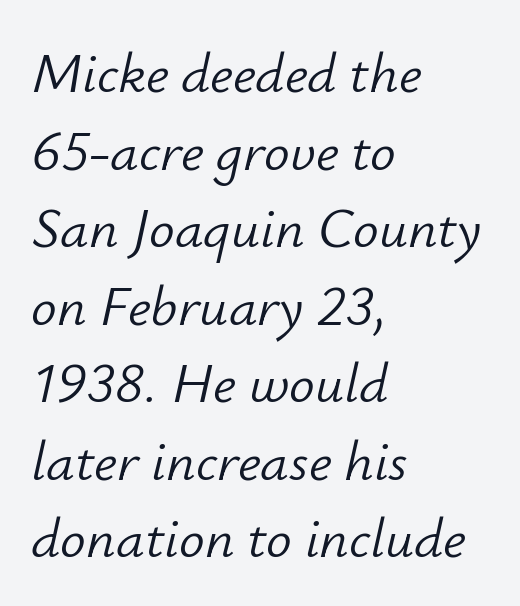
Q: Is the text bold? A: No.
Q: Is the text italic (slanted)? A: Yes, it leans right by about 12 degrees.
Q: Is the text underlined? A: No.
Q: How is the paragraph aligned? A: Left-aligned.
Q: Is the spacing between letters normal or unusually wide? A: Normal.
Q: Is the spacing between lines tight, normal or loose? A: Normal.
Q: Width (condensed, normal, or wide)? A: Normal.
Q: Stroke contrast? A: Low.
Q: x-height? A: Small.
Q: Monospaced? A: No.
